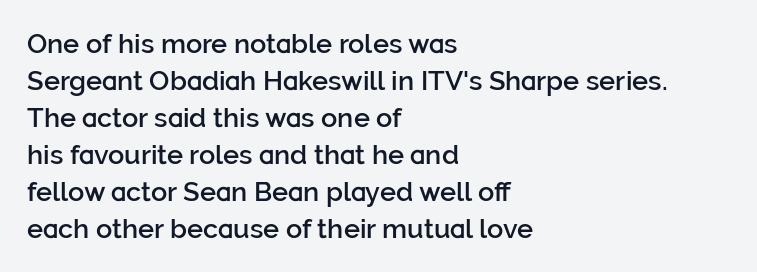
{"italic": "no", "bold": "semi", "underline": "no", "align": "left", "line_spacing": "normal", "line_spacing_ratio": 1.37, "letter_spacing": "normal", "letter_spacing_em": 0.0, "glyph_px": 27}
